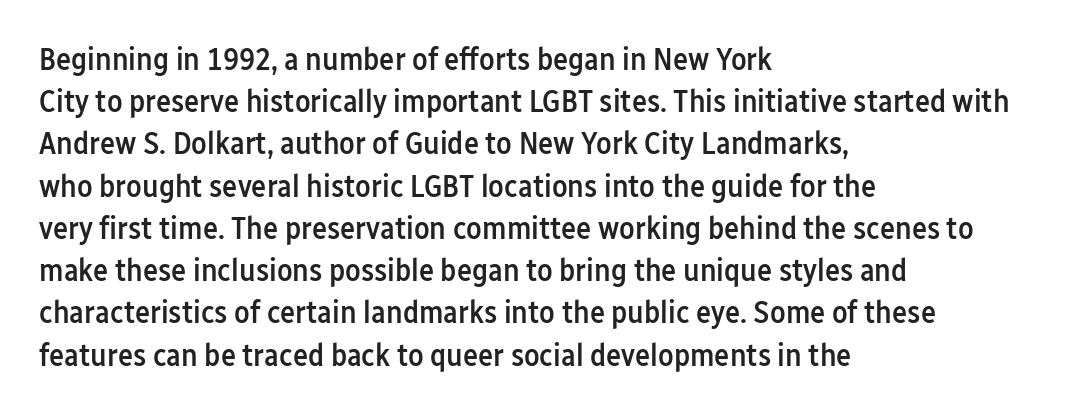
The image shows 32 px semibold, condensed sans-serif type, upright; set left-aligned, normal line spacing (1.32x), normal letter spacing, not underlined; low stroke contrast and a medium x-height.
